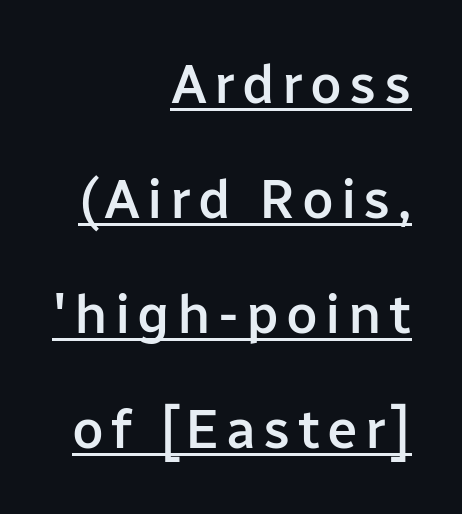
Note the varied advance widths — an 'i' is clearly narrower than an 'm'. Are there feet on the stems? There aren't — it's a sans. Rows of type keep a wide berth in the vertical direction. Every stem runs plumb, perpendicular to the baseline. Emphasis is given by a line drawn under the lettering. The lines are quadded right.
